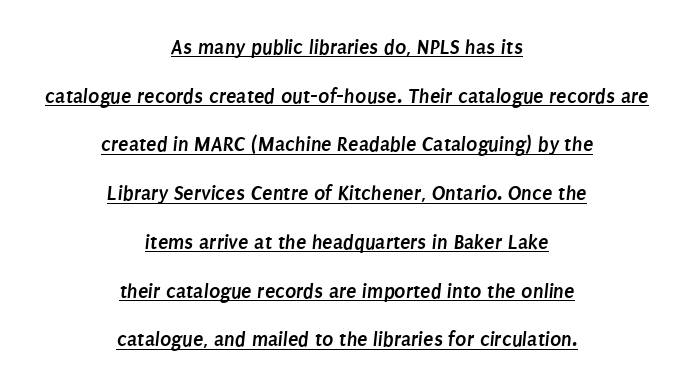
Is there an underline? Yes — a line sits under the letters. The gaps between neighbouring characters are ordinary and unremarkable. Alignment: centered. On the weight axis this lands at bold, roughly 700. Successive baselines arrive slowly, with a big drop between each.
